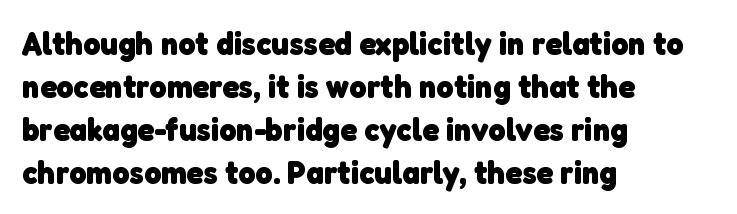
The image shows 33 px heavy sans-serif type; set left-aligned, normal line spacing (1.3x), normal letter spacing, not underlined; low stroke contrast and a medium x-height.
